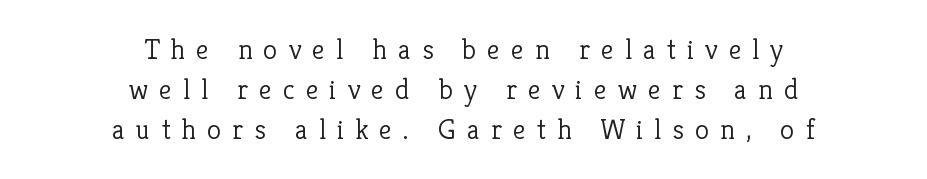
{"serif": "yes", "italic": "no", "bold": "no", "weight": "light", "width": "normal", "stroke_contrast": "low", "x_height": "medium", "monospaced": "no", "underline": "no", "align": "center", "line_spacing": "normal", "line_spacing_ratio": 1.38, "letter_spacing": "wide", "letter_spacing_em": 0.38, "glyph_px": 29}
